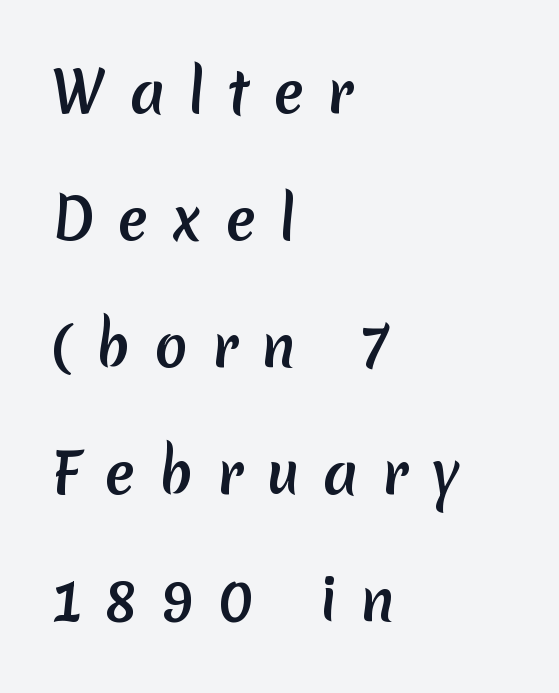
Q: Is the text bold? A: Yes.
Q: Is the typeface a serif or a sans-serif typeface? A: Sans-serif.
Q: Is the text underlined? A: No.
Q: How is the paragraph aligned? A: Left-aligned.
Q: Is the spacing between letters normal or unusually wide? A: Unusually wide.
Q: Is the spacing between lines tight, normal or loose? A: Loose.
Q: Width (condensed, normal, or wide)? A: Normal.
Q: Stroke contrast? A: Low.
Q: x-height? A: Medium.
Q: Monospaced? A: No.
